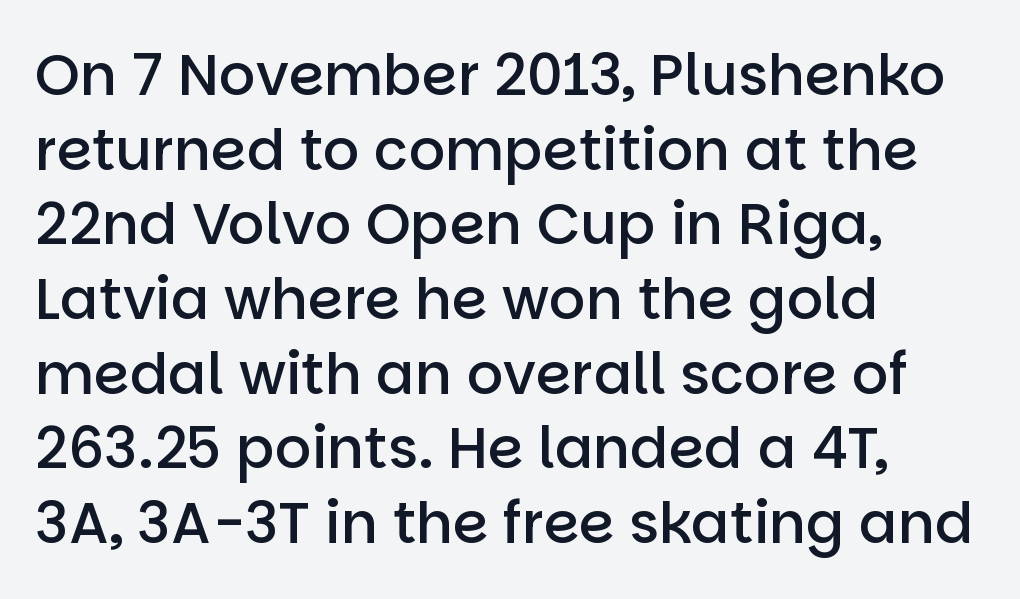
Q: Is the text bold? A: Semi-bold.
Q: Is the text italic (slanted)? A: No, it is upright.
Q: Is the typeface a serif or a sans-serif typeface? A: Sans-serif.
Q: Is the text underlined? A: No.
Q: How is the paragraph aligned? A: Left-aligned.
Q: Is the spacing between letters normal or unusually wide? A: Normal.
Q: Is the spacing between lines tight, normal or loose? A: Normal.
Q: Width (condensed, normal, or wide)? A: Normal.
Q: Stroke contrast? A: Low.
Q: x-height? A: Large.
Q: Monospaced? A: No.
